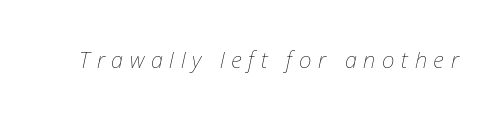
Q: Is the text bold? A: No.
Q: Is the text italic (slanted)? A: Yes, it leans right by about 12 degrees.
Q: Is the text underlined? A: No.
Q: Is the spacing between letters normal or unusually wide? A: Unusually wide.
